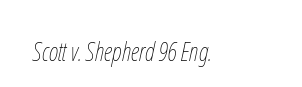
Caption: standard tracking, unaltered. Italic: yes, the glyphs are oblique. Ink coverage per letter is moderate at most. No word sits above an underline.
